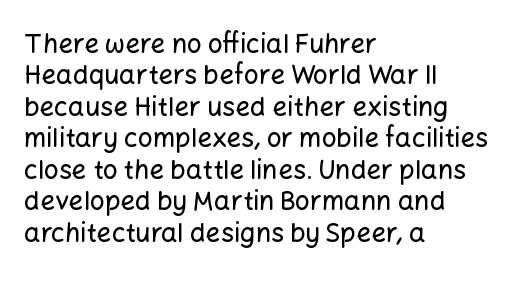
Q: Is the text italic (slanted)? A: No, it is upright.
Q: Is the text underlined? A: No.
Q: How is the paragraph aligned? A: Left-aligned.
Q: Is the spacing between letters normal or unusually wide? A: Normal.
